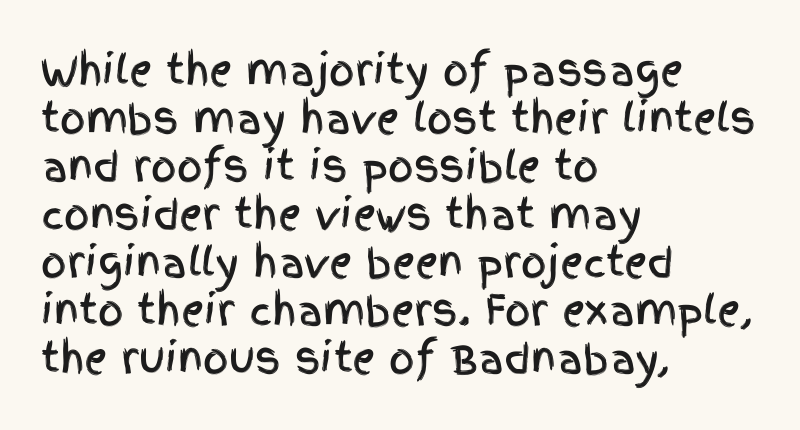
These lines are rendered in a variable-pitch font. Caption: standard tracking, unaltered. Each letter's strokes conclude bluntly, with no projecting serifs. Glance below the letters and you will spot only blank space. The typography opts for an upright posture over an oblique one.
